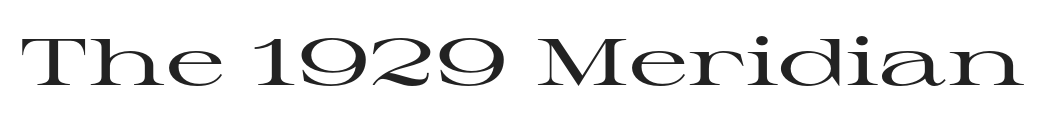
Q: Is the text italic (slanted)? A: No, it is upright.
Q: Is the typeface a serif or a sans-serif typeface? A: Serif.
Q: Is the text underlined? A: No.
Q: Is the spacing between letters normal or unusually wide? A: Normal.
Q: Width (condensed, normal, or wide)? A: Wide.
Q: Stroke contrast? A: High.
Q: x-height? A: Medium.
Q: Monospaced? A: No.
